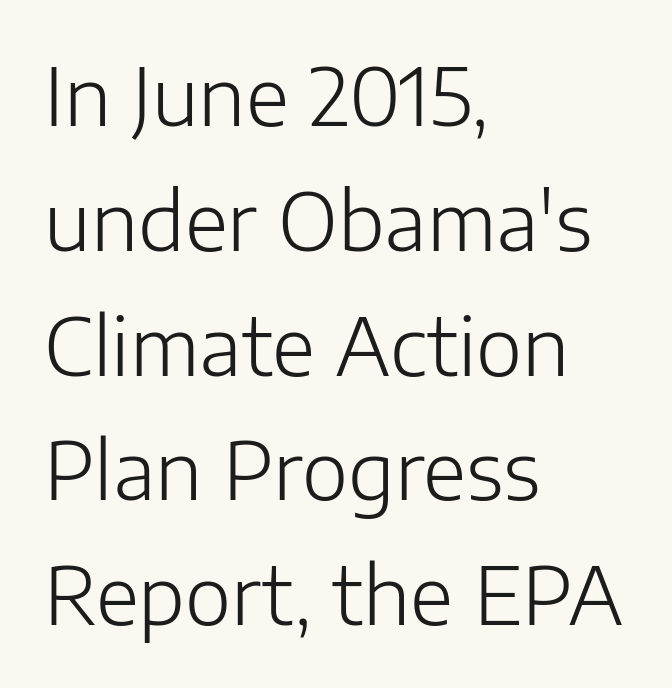
The image shows 79 px light sans-serif type, upright; set left-aligned, normal line spacing (1.58x), normal letter spacing, not underlined; low stroke contrast and a medium x-height.
